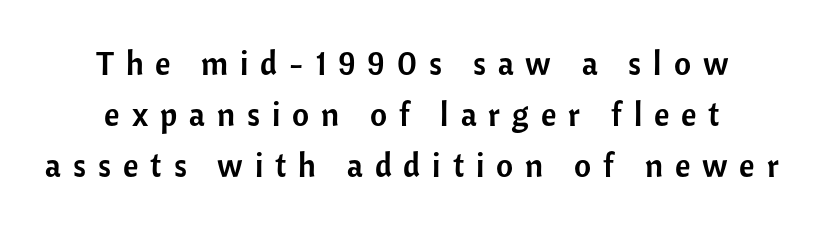
Q: Is the text italic (slanted)? A: No, it is upright.
Q: Is the typeface a serif or a sans-serif typeface? A: Sans-serif.
Q: Is the text underlined? A: No.
Q: Is the spacing between letters normal or unusually wide? A: Unusually wide.
Q: Is the spacing between lines tight, normal or loose? A: Normal.
Q: Width (condensed, normal, or wide)? A: Normal.
Q: Stroke contrast? A: Low.
Q: x-height? A: Medium.
Q: Monospaced? A: No.
